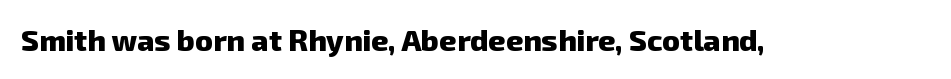
A typesetter would call this proportional, since set widths differ per character. The tracking reads as untouched default to a designer's eye. Every letter is thick-stroked: bold, no question. Note: no serifs on the glyphs.
